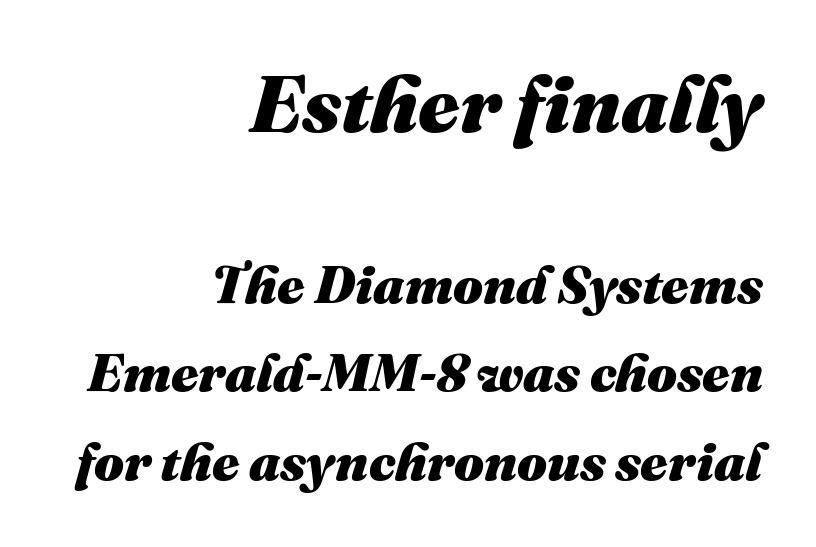
{"italic": "yes", "lean": "right", "slant_degrees": 16, "bold": "yes", "weight": "heavy", "width": "normal", "stroke_contrast": "medium", "x_height": "medium", "monospaced": "no", "underline": "no", "align": "right", "line_spacing": "normal", "line_spacing_ratio": 1.67, "letter_spacing": "normal", "letter_spacing_em": 0.0, "larger_block": "first", "size_ratio": 1.51, "glyph_px": 80}
